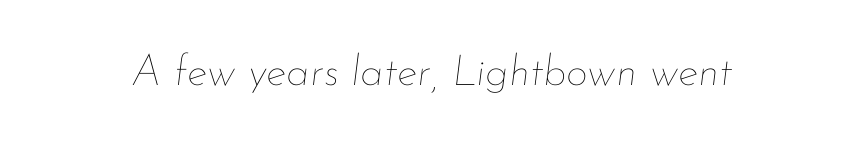
The passage shown has conventional tracking throughout. Glance below the letters and you will spot only blank space. The passage shown is typed in a proportional face where columns would drift. A light-to-regular cut is what we see here.
